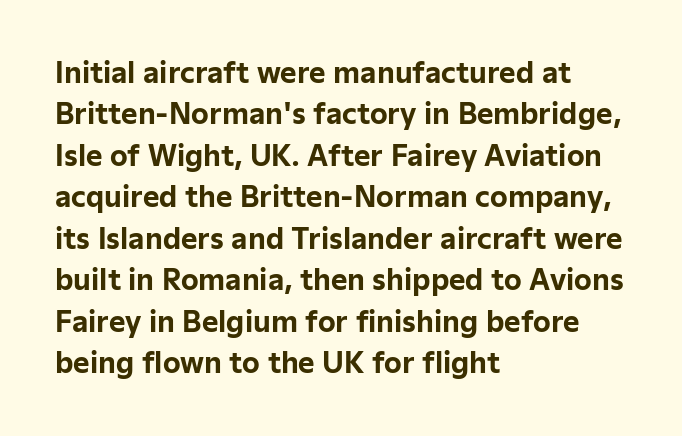
The image shows 28 px bold sans-serif type, upright; set left-aligned, normal line spacing (1.48x), normal letter spacing, not underlined; low stroke contrast and a medium x-height.
